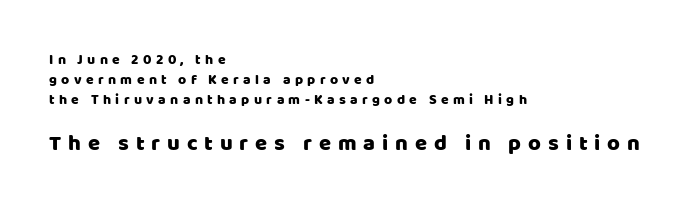
Q: Is the text italic (slanted)? A: No, it is upright.
Q: Is the text underlined? A: No.
Q: How is the paragraph aligned? A: Left-aligned.
Q: Is the spacing between letters normal or unusually wide? A: Unusually wide.
Q: Is the spacing between lines tight, normal or loose? A: Normal.
Q: Which block of text is set in a larger size, the first (top) or the second (bottom)? A: The second (bottom) one.
